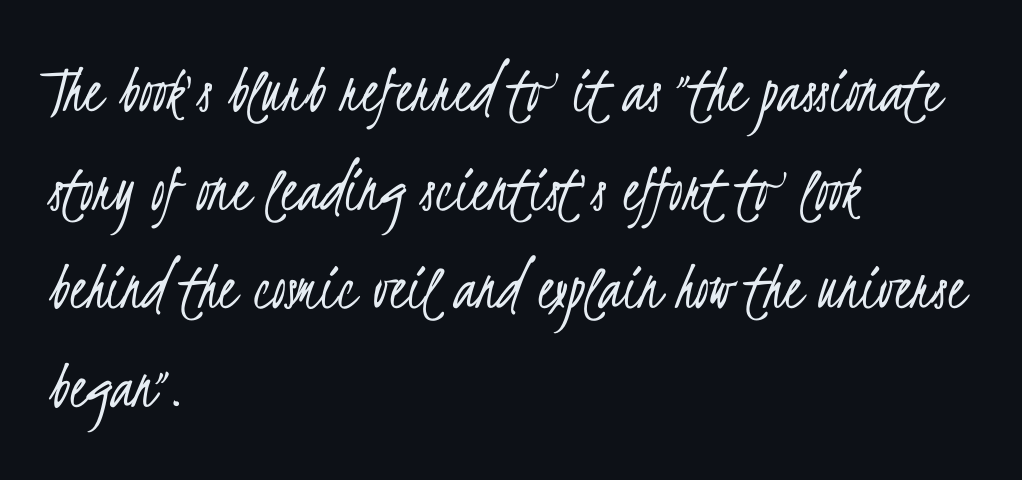
The image shows 69 px light, condensed sans-serif type; set left-aligned, normal line spacing (1.43x), normal letter spacing, not underlined; low stroke contrast and a small x-height.
